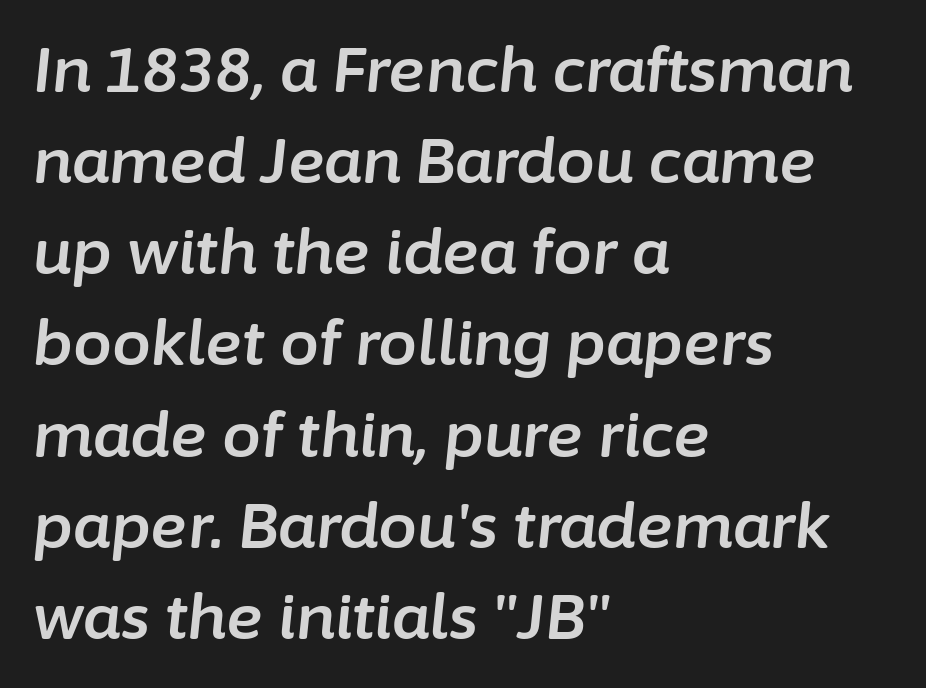
Quick note: interline space is typical. A student would call this left alignment; a typographer would say flush left, rag right. Every character sits at an angle, as italics do. Descenders are the only things crossing below the line. This sample has the flowing, uneven cadence of proportional lettering. A typesetter would call this zero additional tracking.
